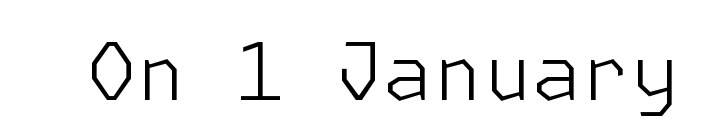
{"serif": "no", "italic": "no", "bold": "no", "weight": "light", "width": "normal", "stroke_contrast": "low", "x_height": "medium", "underline": "no", "letter_spacing": "normal", "letter_spacing_em": 0.0, "glyph_px": 80}
